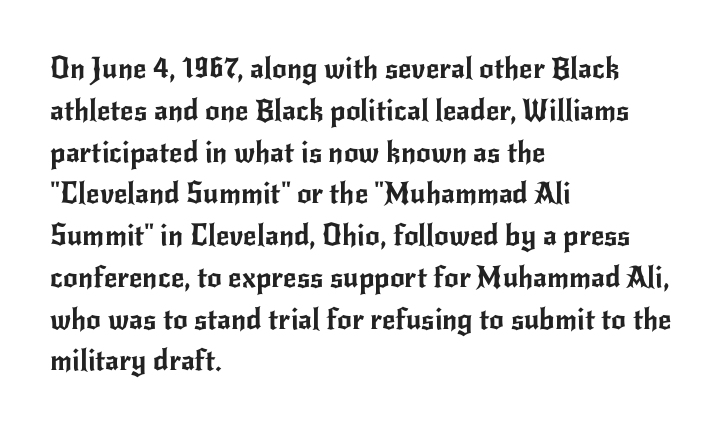
{"serif": "no", "italic": "no", "width": "normal", "stroke_contrast": "low", "x_height": "small", "monospaced": "no", "underline": "no", "align": "left", "line_spacing": "normal", "line_spacing_ratio": 1.44, "letter_spacing": "normal", "letter_spacing_em": 0.0, "glyph_px": 29}
